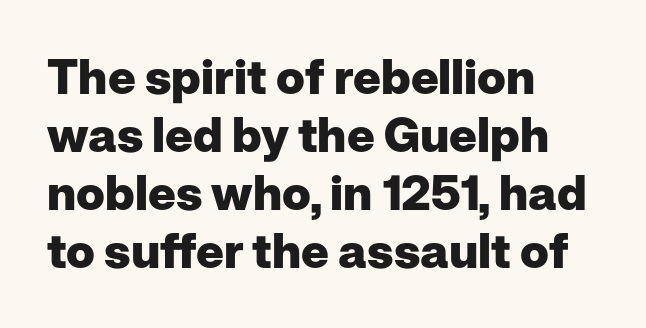
The image shows 48 px heavy sans-serif type, upright; set left-aligned, line spacing 1.21x, normal letter spacing, not underlined; low stroke contrast and a medium x-height.
